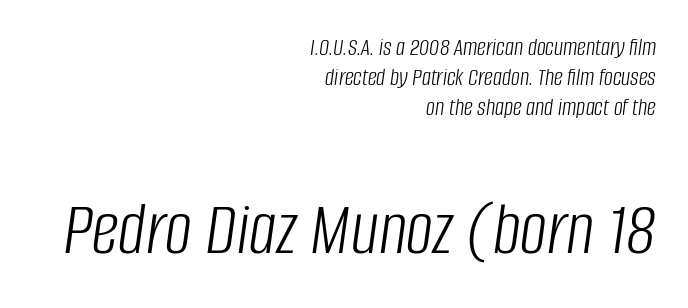
Q: Is the text bold? A: No.
Q: Is the text italic (slanted)? A: Yes, it leans right by about 8 degrees.
Q: Is the text underlined? A: No.
Q: How is the paragraph aligned? A: Right-aligned.
Q: Is the spacing between letters normal or unusually wide? A: Normal.
Q: Which block of text is set in a larger size, the first (top) or the second (bottom)? A: The second (bottom) one.
Q: Width (condensed, normal, or wide)? A: Condensed.
Q: Stroke contrast? A: Low.
Q: x-height? A: Large.
Q: Monospaced? A: No.
